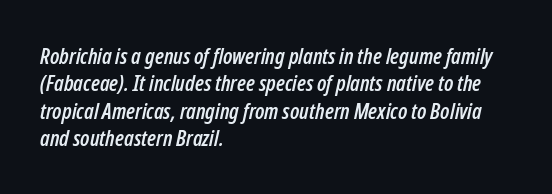
{"italic": "yes", "lean": "right", "slant_degrees": 12, "underline": "no", "align": "left", "line_spacing": "normal", "line_spacing_ratio": 1.25, "letter_spacing": "normal", "letter_spacing_em": 0.0, "glyph_px": 22}
